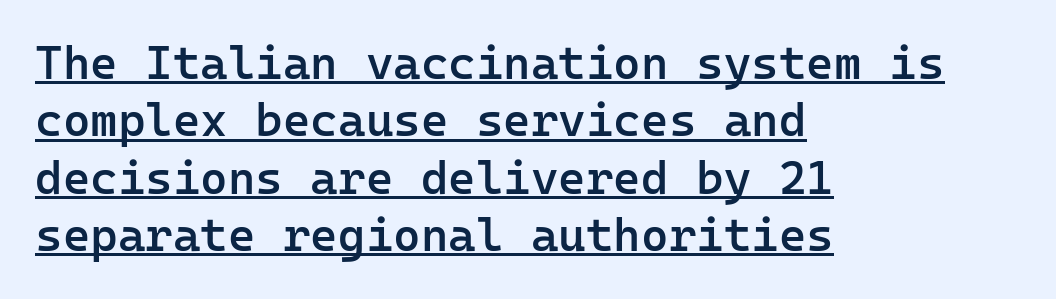
The gaps between neighbouring characters are ordinary and unremarkable. A somewhat darkened texture: the type is semibold rather than bold. Designer's note — italics off, roman on. These lines are set flush left with a ragged right edge.
